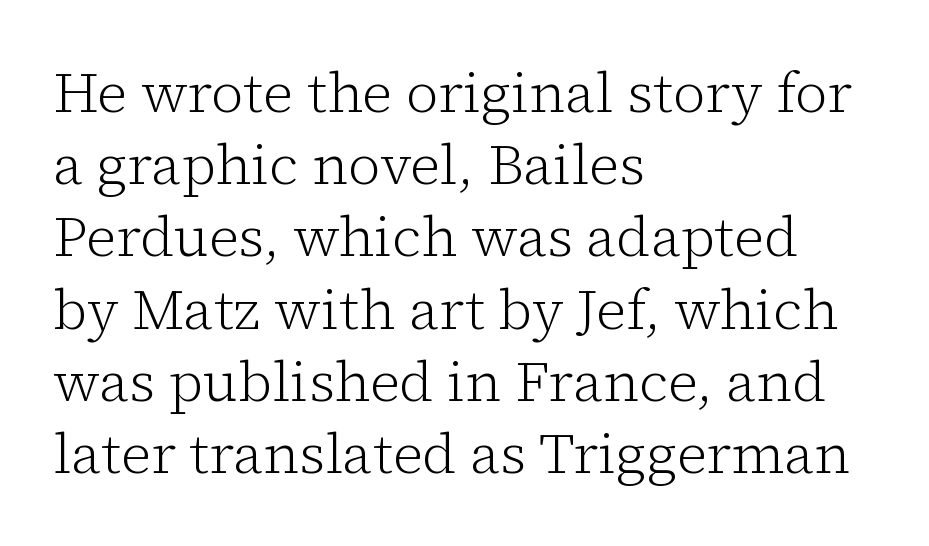
The image shows 56 px light serif type, upright; set left-aligned, normal line spacing (1.29x), normal letter spacing, not underlined; low stroke contrast and a medium x-height.
